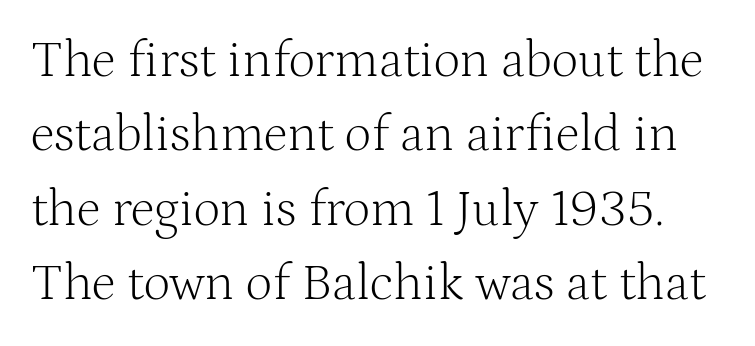
Q: Is the text bold? A: No.
Q: Is the text italic (slanted)? A: No, it is upright.
Q: Is the typeface a serif or a sans-serif typeface? A: Serif.
Q: Is the text underlined? A: No.
Q: Is the spacing between letters normal or unusually wide? A: Normal.
Q: Is the spacing between lines tight, normal or loose? A: Normal.
Q: Width (condensed, normal, or wide)? A: Normal.
Q: Stroke contrast? A: Medium.
Q: x-height? A: Medium.
Q: Monospaced? A: No.
